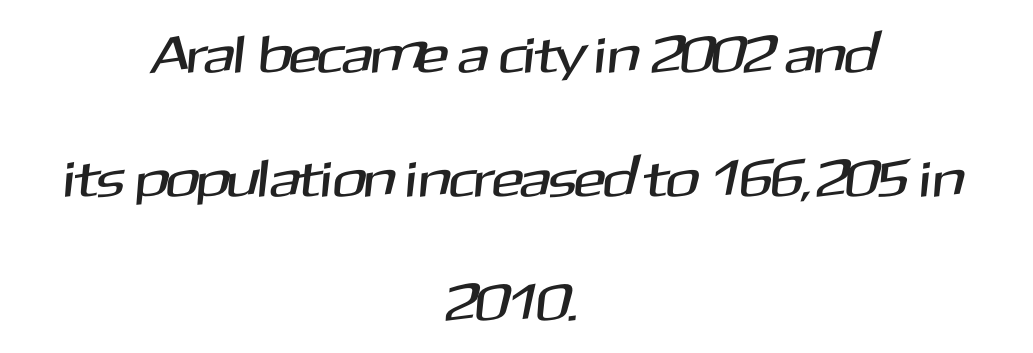
The image shows 53 px sans-serif type; set centered, loose line spacing (2.34x), normal letter spacing, not underlined; medium stroke contrast and a medium x-height.
